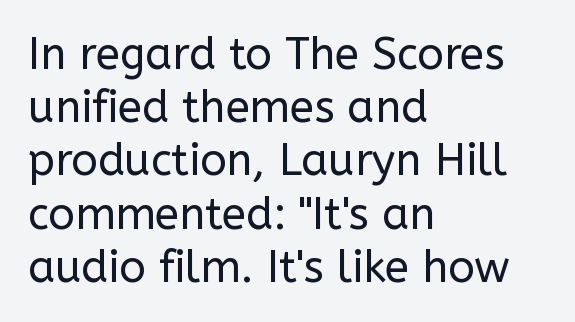
The image shows 44 px regular-weight sans-serif type, upright; set left-aligned, line spacing 1.21x, normal letter spacing, not underlined; low stroke contrast and a medium x-height.
